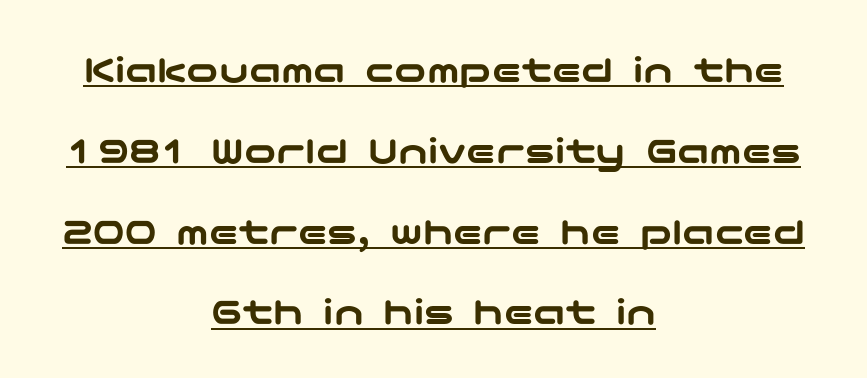
The image shows 40 px wide sans-serif type, upright; set centered, loose line spacing (2.02x), normal letter spacing, underlined; low stroke contrast and a medium x-height.
